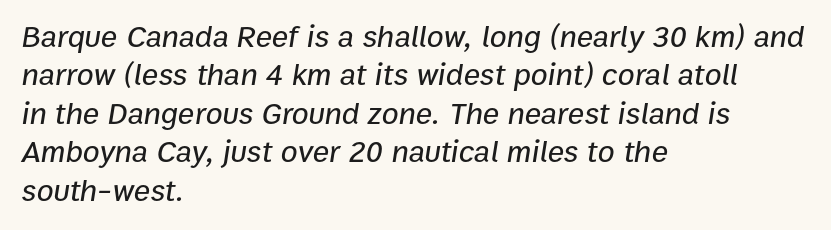
Q: Is the text italic (slanted)? A: Yes, it leans right by about 9 degrees.
Q: Is the text underlined? A: No.
Q: How is the paragraph aligned? A: Left-aligned.
Q: Is the spacing between letters normal or unusually wide? A: Normal.
Q: Width (condensed, normal, or wide)? A: Normal.
Q: Stroke contrast? A: Low.
Q: x-height? A: Medium.
Q: Monospaced? A: No.
